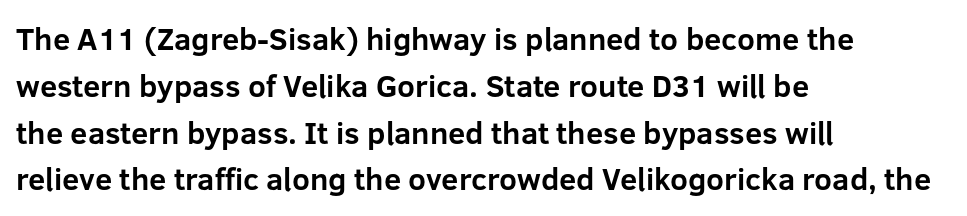
The characters look thick and weighty, a clear bold. Quick note: underline off. The text block is weighted toward the left margin, trailing off unevenly rightward. You can tell it's not italic because the verticals are truly vertical.
